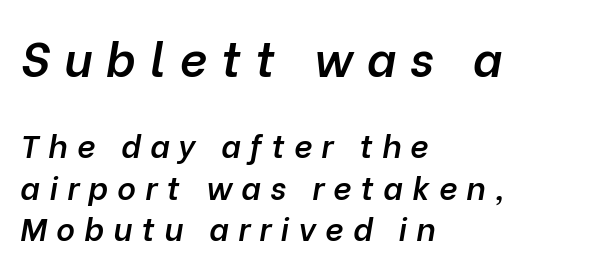
The passage shown is semibold, sitting just below true bold. Glance below the letters and you will spot only blank space. A typesetter would call this proportional, since set widths differ per character. In CSS terms this would be text-align: left. A typesetter would mark this as italic. Honestly, the letter spacing is so wide it's the main thing you notice.
